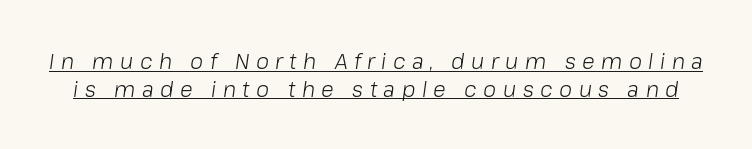
Is the letter spacing exaggerated? Yes — the characters are pushed far apart. No heavy texture on the line: the type isn't bold. In terms of posture, this sample is oblique. The designer left line spacing at the default.
